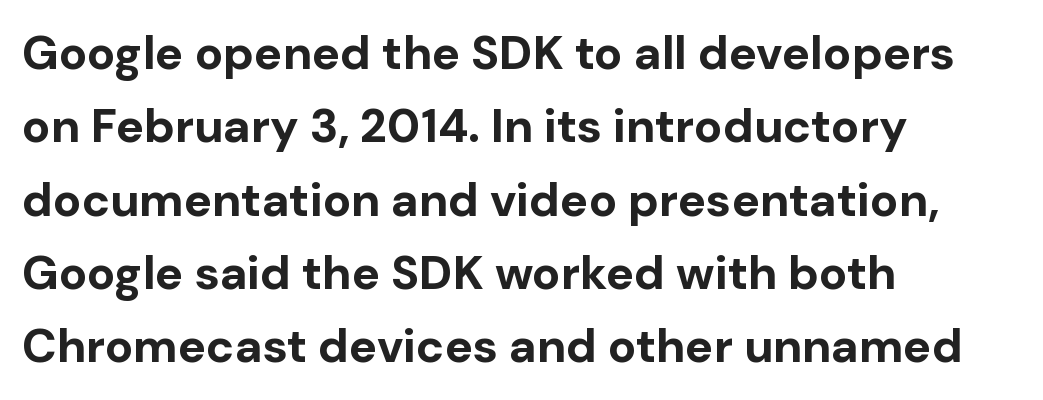
Are there feet on the stems? There aren't — it's a sans. The string is rendered with underlining switched off. Designer's note — italics off, roman on. Line spacing here is normal. Honestly, the letter spacing is just normal — you wouldn't notice it. Is the block centered? No — it sits flush against the left margin.
